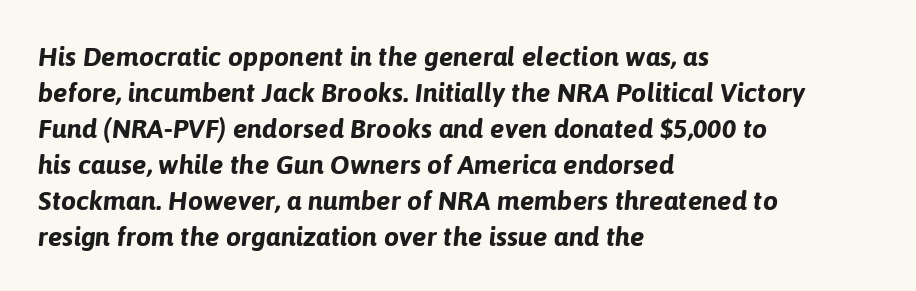
Q: Is the text bold? A: Yes.
Q: Is the text italic (slanted)? A: Yes, it leans right by about 6 degrees.
Q: Is the text underlined? A: No.
Q: How is the paragraph aligned? A: Left-aligned.
Q: Is the spacing between letters normal or unusually wide? A: Normal.
Q: Is the spacing between lines tight, normal or loose? A: Normal.
